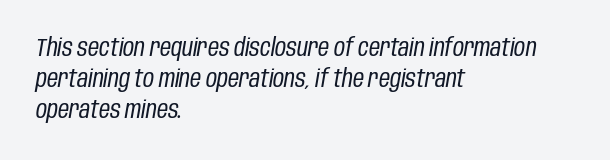
Where is the straight margin? On the left. This sample uses plain, unmodified letter spacing. Normally led — the rows are evenly, conventionally spaced. Ink coverage per letter is moderate at most.
